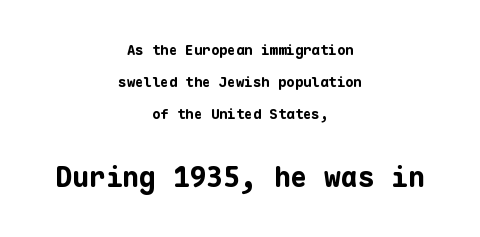
Q: Is the text bold? A: Yes.
Q: Is the text italic (slanted)? A: No, it is upright.
Q: Is the typeface a serif or a sans-serif typeface? A: Sans-serif.
Q: Is the text underlined? A: No.
Q: How is the paragraph aligned? A: Centered.
Q: Is the spacing between letters normal or unusually wide? A: Normal.
Q: Is the spacing between lines tight, normal or loose? A: Loose.
Q: Which block of text is set in a larger size, the first (top) or the second (bottom)? A: The second (bottom) one.
Q: Width (condensed, normal, or wide)? A: Normal.
Q: Stroke contrast? A: Low.
Q: x-height? A: Medium.
Q: Monospaced? A: Yes.
